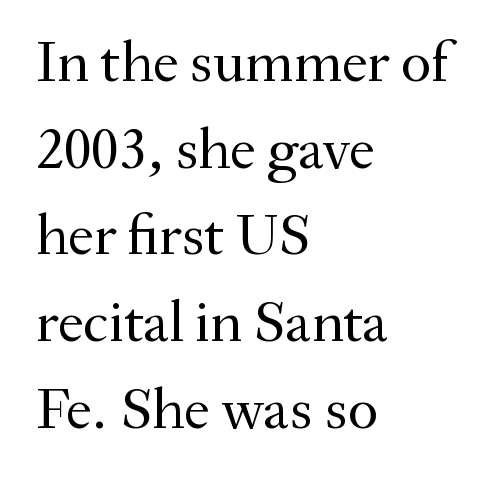
Small tapered or slab feet sit at the stroke ends, so this counts as serif. Proportional: the letters do not fall into vertical columns. Is the block centered? No — it sits flush against the left margin. Tall strokes in this sample are plumb rather than angled. Any mark beneath the type? The region is blank. The horizontal fit of the characters is conventional and even.
